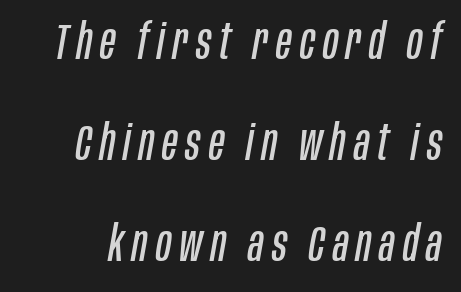
The image shows 50 px regular-weight, condensed type, italic (leaning right); set loose line spacing (2.02x), not underlined; low stroke contrast and a large x-height.
